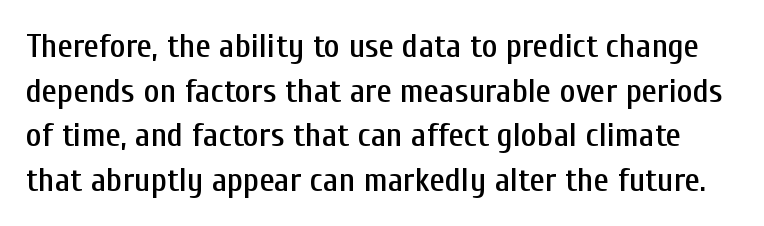
{"serif": "no", "italic": "no", "width": "condensed", "stroke_contrast": "low", "x_height": "medium", "monospaced": "no", "underline": "no", "line_spacing": "normal", "line_spacing_ratio": 1.31, "letter_spacing": "normal", "letter_spacing_em": 0.0, "glyph_px": 34}
